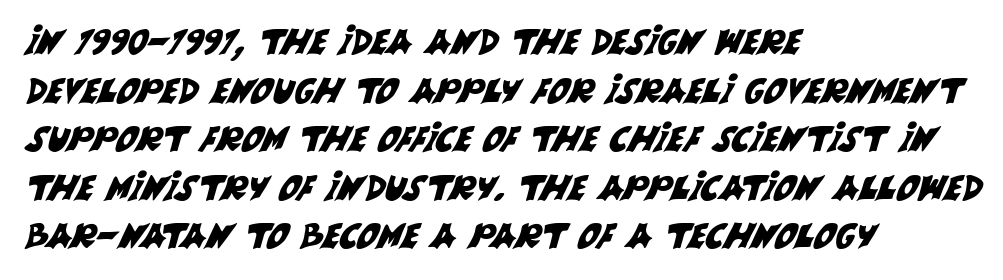
{"serif": "no", "width": "normal", "stroke_contrast": "medium", "x_height": "large", "monospaced": "no", "underline": "no", "align": "left", "line_spacing": "normal", "line_spacing_ratio": 1.43, "letter_spacing": "normal", "letter_spacing_em": 0.0, "glyph_px": 34}
